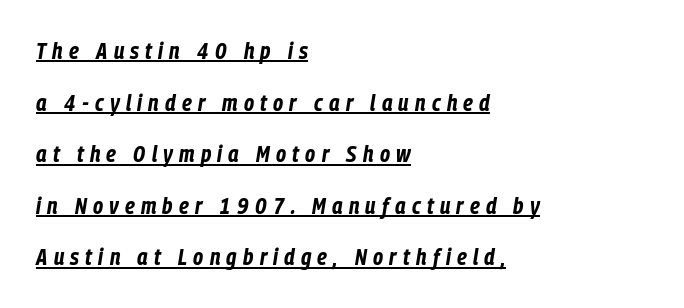
The image shows 23 px bold type, italic (leaning right); set left-aligned, loose line spacing (2.24x), unusually wide letter spacing (+0.27 em), underlined.
